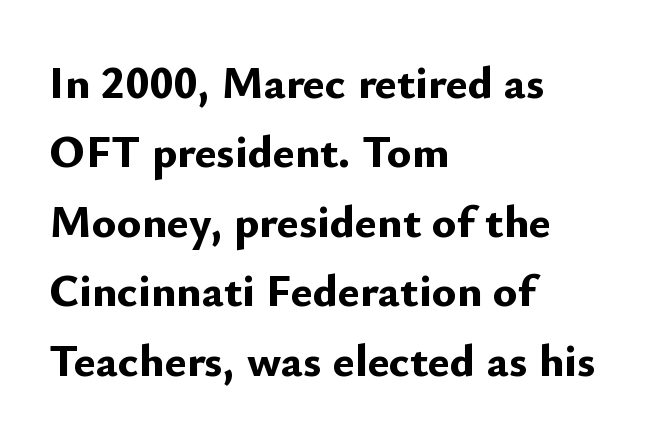
The image shows 46 px bold sans-serif type, upright; set left-aligned, normal line spacing (1.51x), normal letter spacing, not underlined; low stroke contrast and a small x-height.
